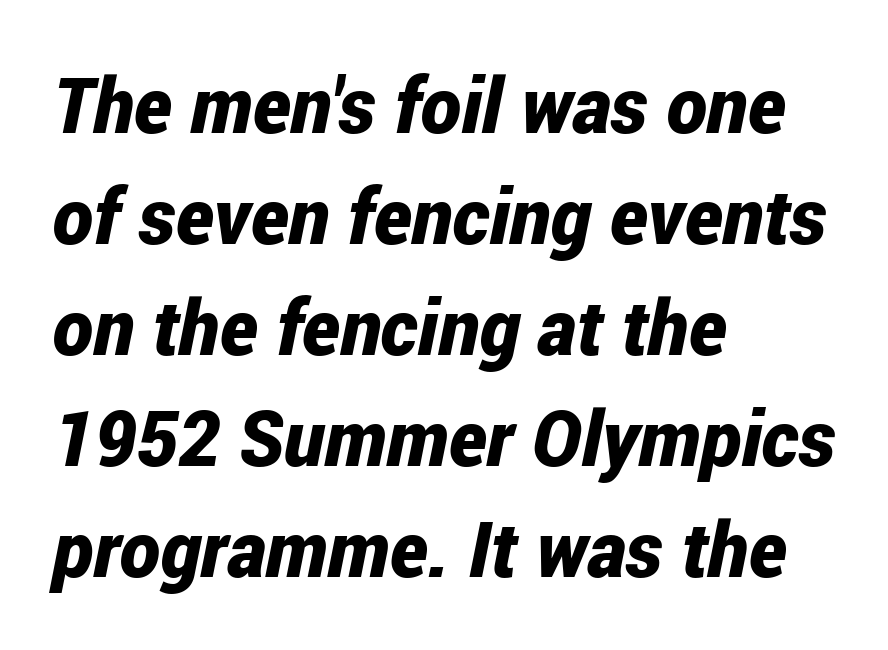
{"italic": "yes", "lean": "right", "slant_degrees": 12, "bold": "yes", "weight": "bold", "width": "condensed", "stroke_contrast": "low", "x_height": "medium", "monospaced": "no", "underline": "no", "align": "left", "line_spacing": "normal", "line_spacing_ratio": 1.44, "letter_spacing": "normal", "letter_spacing_em": 0.0, "glyph_px": 77}
